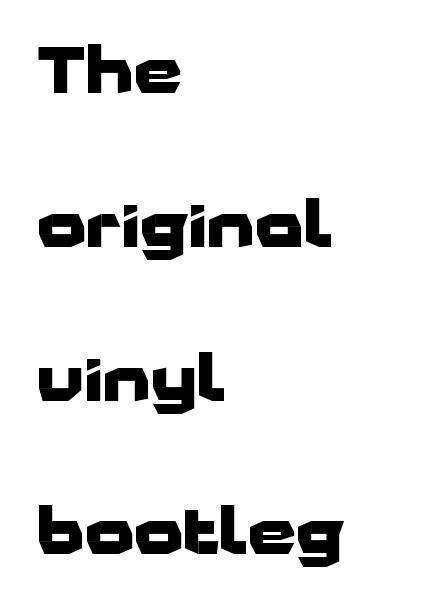
How heavy is the stroke? Heavy — this is a bold. Vertical spacing — loose. Typeset ragged right — the left edge is the straight one. The font's upright variant was chosen for this text. Only glyphs here, with clear space below each row. Looks like regular typesetting: each glyph gets only the width it needs.
